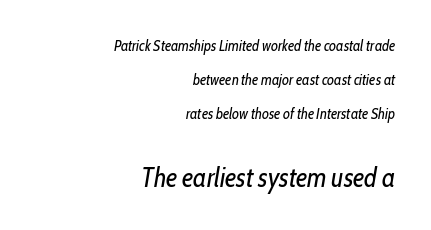
The image shows 27 px text type, italic (leaning right); set right-aligned, loose line spacing (2.27x), normal letter spacing, not underlined; the second (bottom) block is 1.8x larger.
